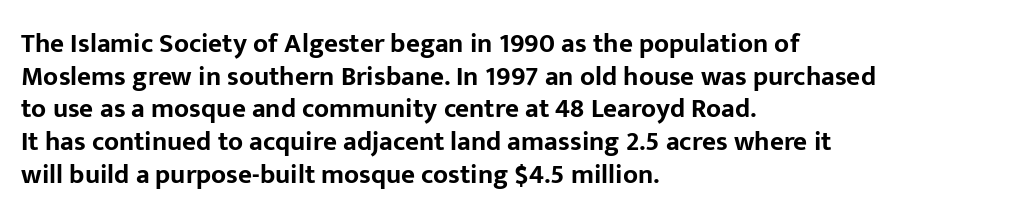
The image shows 27 px bold type, upright; set left-aligned, line spacing 1.21x, normal letter spacing, not underlined.
